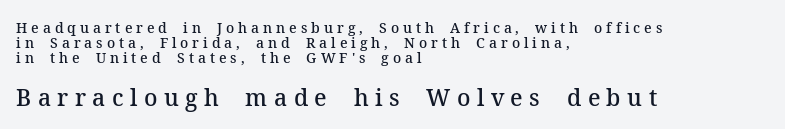
{"italic": "no", "bold": "semi", "underline": "no", "align": "left", "line_spacing": "tight", "line_spacing_ratio": 1.06, "letter_spacing": "wide", "letter_spacing_em": 0.28, "larger_block": "second", "size_ratio": 1.64, "glyph_px": 23}
